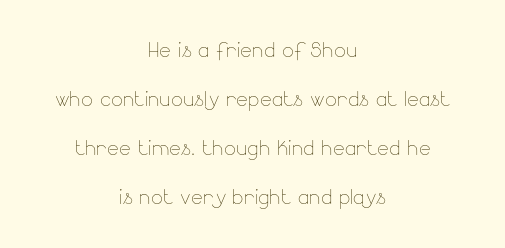
The image shows 28 px thin type, upright; set centered, line spacing 1.75x, normal letter spacing, not underlined; low stroke contrast and a small x-height.
